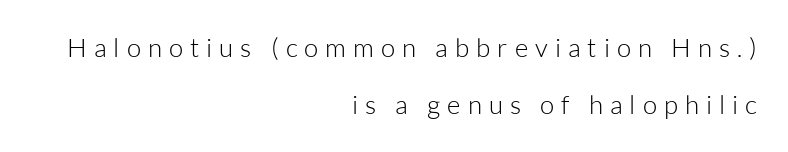
{"italic": "no", "bold": "no", "underline": "no", "align": "right", "line_spacing": "loose", "line_spacing_ratio": 2.21, "letter_spacing": "wide", "letter_spacing_em": 0.27, "glyph_px": 26}
